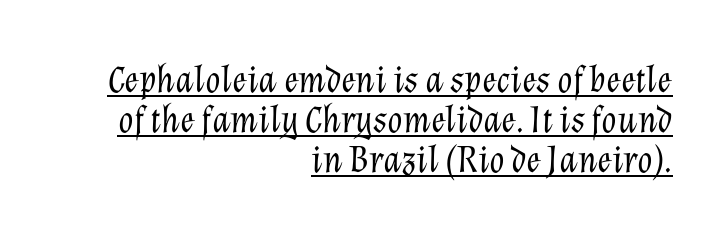
The image shows 39 px light type, italic (leaning right); set right-aligned, tight line spacing (1.03x), normal letter spacing, underlined; low stroke contrast and a medium x-height.
